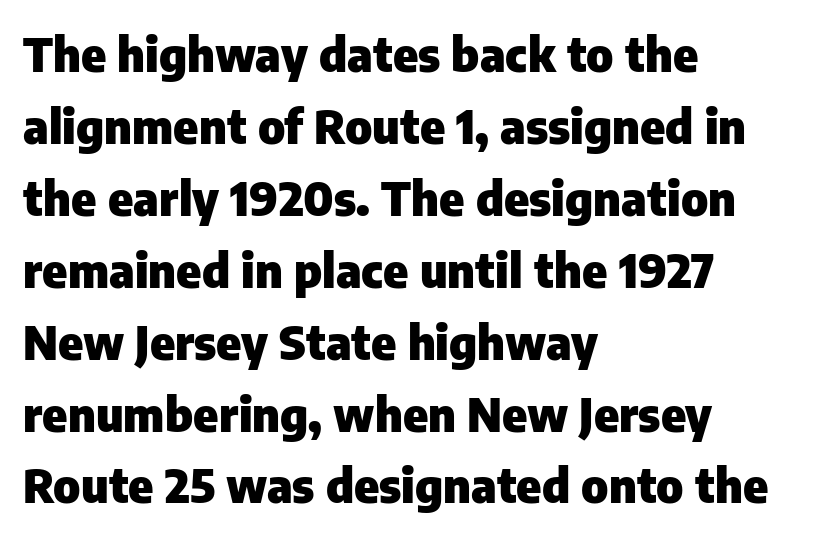
The image shows 47 px heavy sans-serif type, upright; set left-aligned, normal line spacing (1.53x), normal letter spacing, not underlined; low stroke contrast and a medium x-height.
